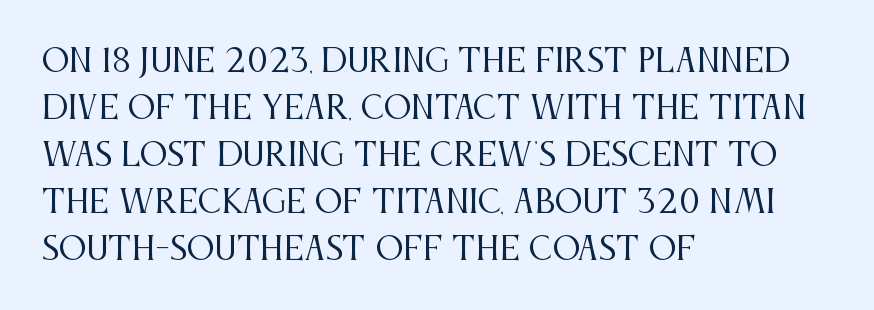
The image shows 31 px regular-weight, condensed serif type, upright; set left-aligned, normal line spacing (1.52x), normal letter spacing, not underlined; medium stroke contrast and a large x-height.
